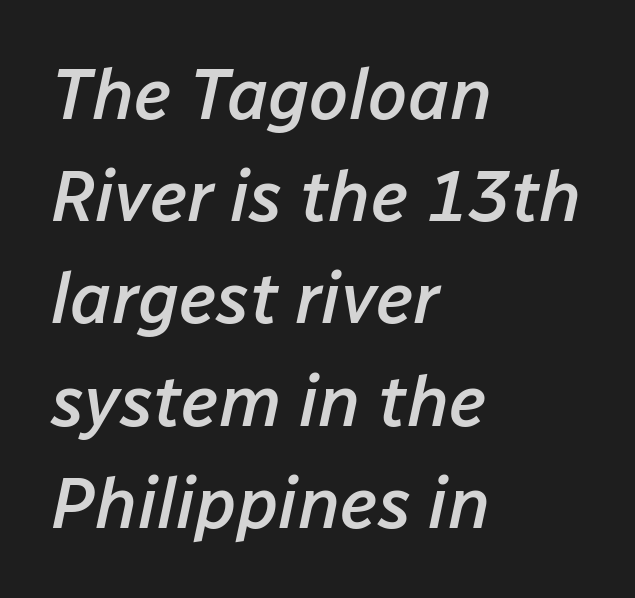
Q: Is the text bold? A: Semi-bold.
Q: Is the text italic (slanted)? A: Yes, it leans right by about 12 degrees.
Q: Is the text underlined? A: No.
Q: How is the paragraph aligned? A: Left-aligned.
Q: Is the spacing between letters normal or unusually wide? A: Normal.
Q: Is the spacing between lines tight, normal or loose? A: Normal.
Q: Width (condensed, normal, or wide)? A: Normal.
Q: Stroke contrast? A: Low.
Q: x-height? A: Medium.
Q: Monospaced? A: No.
